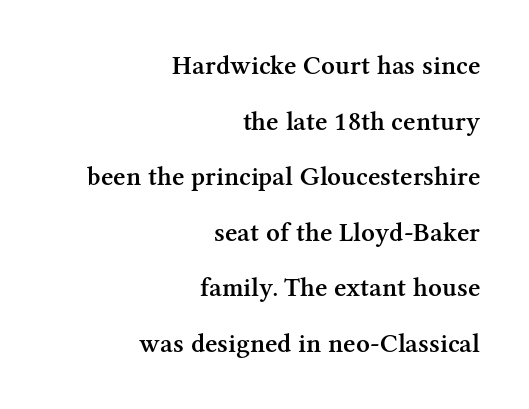
Q: Is the text bold? A: Semi-bold.
Q: Is the text italic (slanted)? A: No, it is upright.
Q: Is the text underlined? A: No.
Q: How is the paragraph aligned? A: Right-aligned.
Q: Is the spacing between letters normal or unusually wide? A: Normal.
Q: Is the spacing between lines tight, normal or loose? A: Loose.
